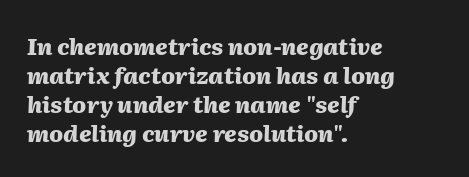
{"italic": "yes", "lean": "right", "slant_degrees": 2, "bold": "yes", "underline": "no", "align": "left", "line_spacing": "normal", "line_spacing_ratio": 1.26, "letter_spacing": "normal", "letter_spacing_em": 0.0, "glyph_px": 23}
